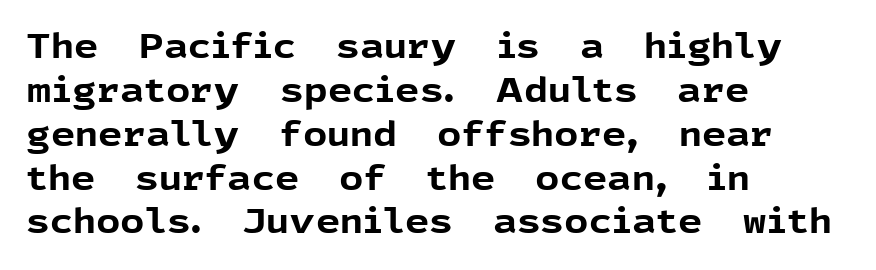
The image shows 34 px bold sans-serif type, upright; set left-aligned, normal line spacing (1.29x), normal letter spacing, not underlined; a medium x-height.
